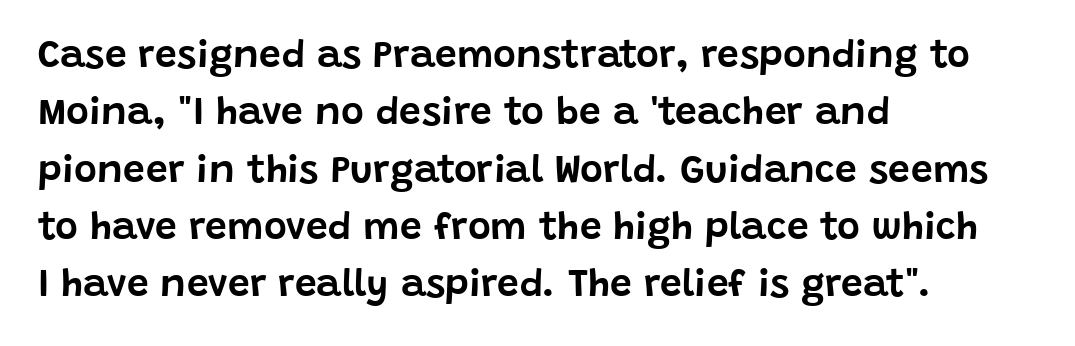
Q: Is the text italic (slanted)? A: No, it is upright.
Q: Is the typeface a serif or a sans-serif typeface? A: Sans-serif.
Q: Is the text underlined? A: No.
Q: How is the paragraph aligned? A: Left-aligned.
Q: Is the spacing between letters normal or unusually wide? A: Normal.
Q: Is the spacing between lines tight, normal or loose? A: Normal.
Q: Width (condensed, normal, or wide)? A: Normal.
Q: Stroke contrast? A: Low.
Q: x-height? A: Large.
Q: Monospaced? A: No.
